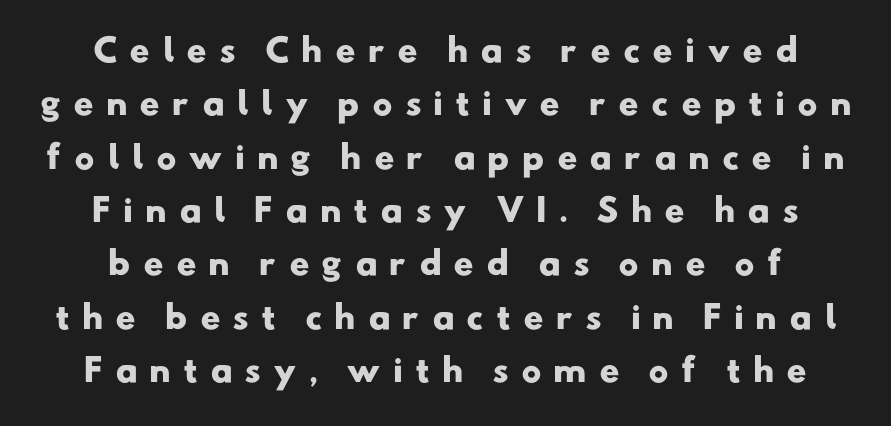
Glance below the letters and you will spot only blank space. Do the characters align in a grid? No, the font is proportional. Set as a true bold cut, around the 700 mark. Spacing between characters has been opened up far beyond the box default.
